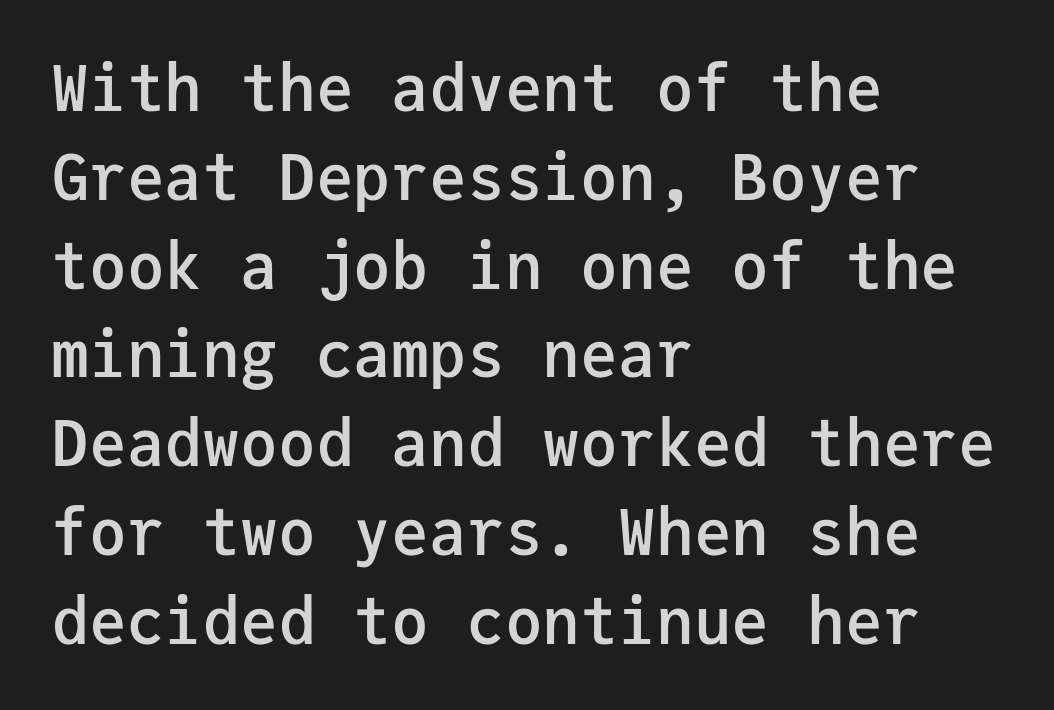
{"serif": "no", "italic": "no", "bold": "semi", "weight": "semibold", "width": "normal", "stroke_contrast": "low", "x_height": "medium", "monospaced": "yes", "underline": "no", "align": "left", "line_spacing": "normal", "line_spacing_ratio": 1.41, "letter_spacing": "normal", "letter_spacing_em": 0.0, "glyph_px": 63}
